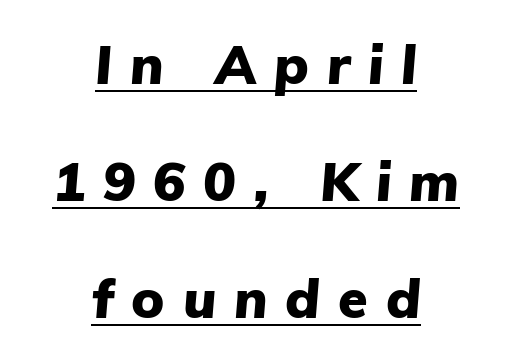
Q: Is the text bold? A: Yes.
Q: Is the text italic (slanted)? A: Yes, it leans right by about 5 degrees.
Q: Is the text underlined? A: Yes.
Q: How is the paragraph aligned? A: Centered.
Q: Is the spacing between letters normal or unusually wide? A: Unusually wide.
Q: Is the spacing between lines tight, normal or loose? A: Loose.
Q: Width (condensed, normal, or wide)? A: Normal.
Q: Stroke contrast? A: Low.
Q: x-height? A: Medium.
Q: Monospaced? A: No.
